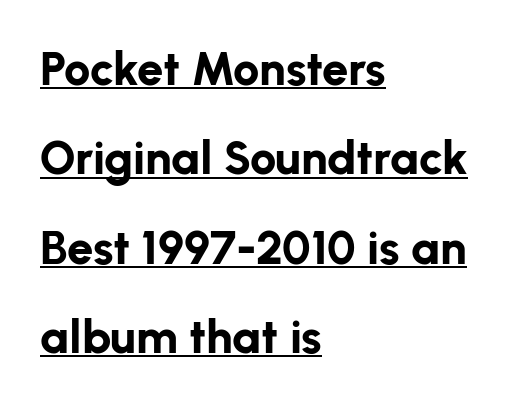
{"serif": "no", "italic": "no", "bold": "yes", "weight": "bold", "width": "normal", "stroke_contrast": "low", "x_height": "medium", "monospaced": "no", "underline": "yes", "align": "left", "line_spacing": "loose", "line_spacing_ratio": 1.9, "letter_spacing": "normal", "letter_spacing_em": 0.0, "glyph_px": 47}
